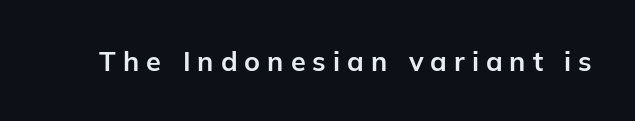
Q: Is the text bold? A: Yes.
Q: Is the text italic (slanted)? A: No, it is upright.
Q: Is the text underlined? A: No.
Q: Is the spacing between letters normal or unusually wide? A: Unusually wide.
